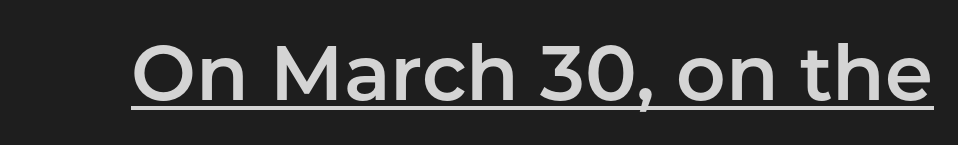
The image shows 77 px sans-serif type, upright; set normal letter spacing, underlined; low stroke contrast and a medium x-height.
